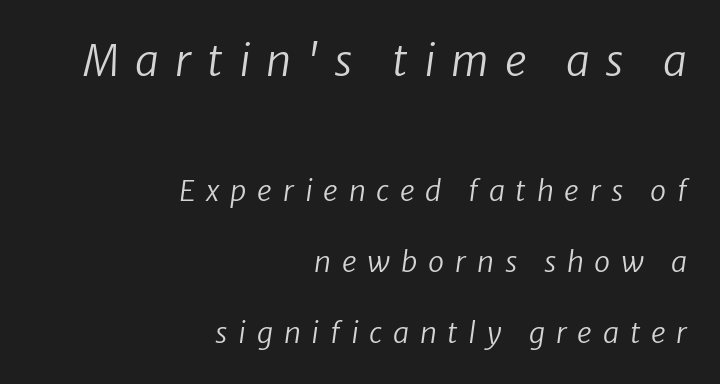
Q: Is the text bold? A: No.
Q: Is the typeface a serif or a sans-serif typeface? A: Sans-serif.
Q: Is the text underlined? A: No.
Q: How is the paragraph aligned? A: Right-aligned.
Q: Is the spacing between letters normal or unusually wide? A: Unusually wide.
Q: Is the spacing between lines tight, normal or loose? A: Loose.
Q: Which block of text is set in a larger size, the first (top) or the second (bottom)? A: The first (top) one.
Q: Width (condensed, normal, or wide)? A: Normal.
Q: Stroke contrast? A: Low.
Q: x-height? A: Medium.
Q: Monospaced? A: No.
